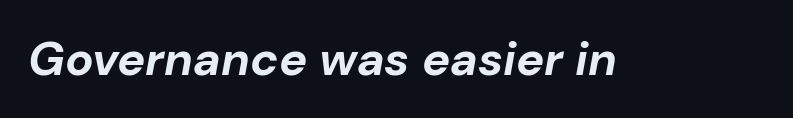
The image shows 47 px bold type, italic (leaning right); set normal letter spacing, not underlined; low stroke contrast and a medium x-height.
